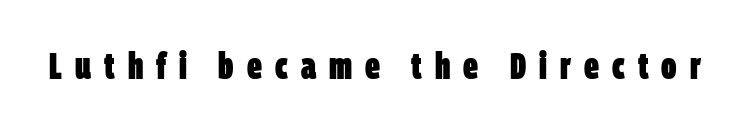
{"serif": "no", "bold": "yes", "weight": "heavy", "width": "condensed", "stroke_contrast": "low", "x_height": "large", "monospaced": "no", "underline": "no", "letter_spacing": "wide", "letter_spacing_em": 0.35, "glyph_px": 37}
